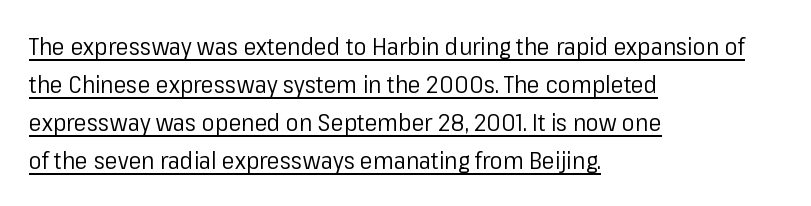
The lettering stays uniformly vertical, giving the passage a roman look. The passage shown is underscored from start to finish. Regarding leading, the lines here are spaced in the standard way. Short note: letters normally spaced. No extra ink here — the face is not bold. Notice how the passage keeps a crisp vertical edge on the left only.
